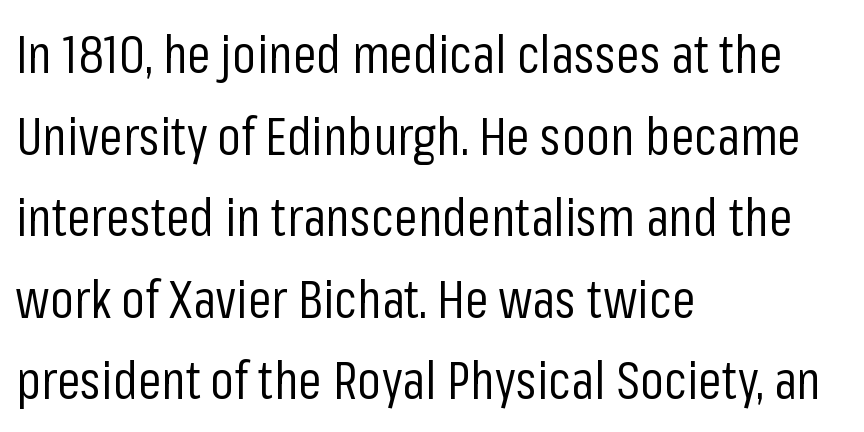
{"serif": "no", "italic": "no", "bold": "no", "weight": "regular", "width": "condensed", "stroke_contrast": "low", "x_height": "medium", "monospaced": "no", "underline": "no", "align": "left", "line_spacing": "normal", "line_spacing_ratio": 1.54, "letter_spacing": "normal", "letter_spacing_em": 0.0, "glyph_px": 53}
